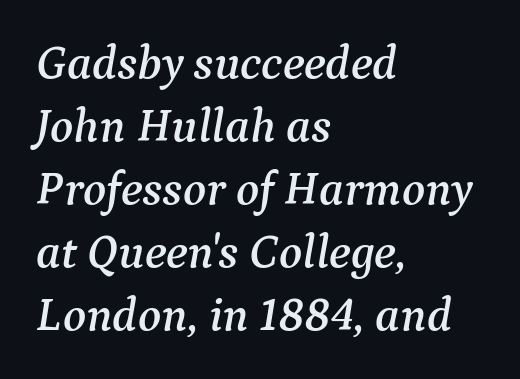
The image shows 48 px serif type, italic (leaning right); set left-aligned, normal line spacing (1.31x), normal letter spacing, not underlined; medium stroke contrast and a medium x-height.
